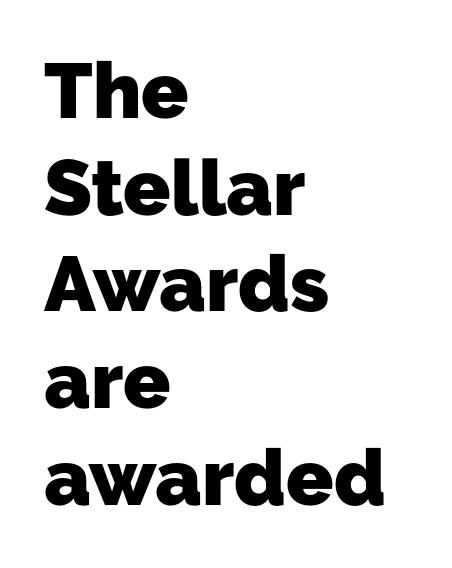
The image shows 78 px heavy sans-serif type; set left-aligned, line spacing 1.24x, normal letter spacing, not underlined; low stroke contrast and a medium x-height.
